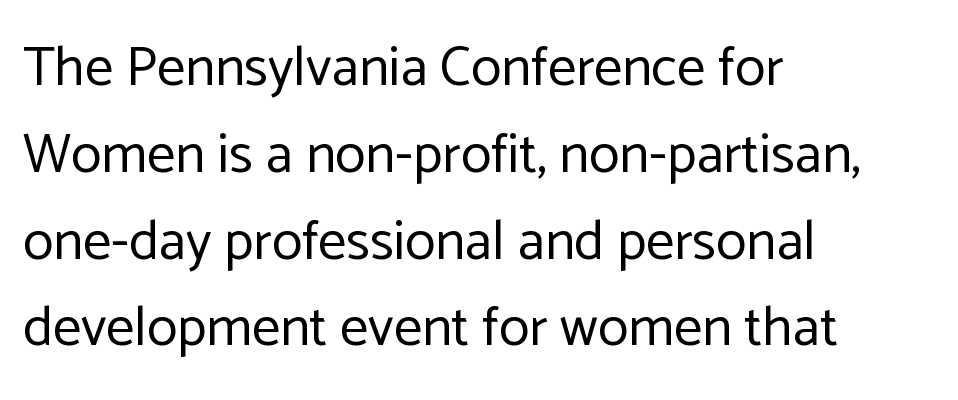
The image shows 56 px regular-weight sans-serif type, upright; set left-aligned, normal line spacing (1.55x), normal letter spacing, not underlined; low stroke contrast and a medium x-height.
